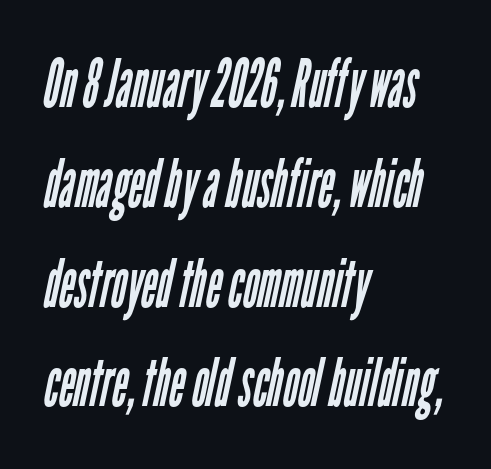
{"serif": "no", "bold": "no", "weight": "regular", "width": "condensed", "stroke_contrast": "low", "x_height": "medium", "monospaced": "no", "underline": "no", "align": "left", "line_spacing": "normal", "line_spacing_ratio": 1.49, "letter_spacing": "normal", "letter_spacing_em": 0.0, "glyph_px": 67}
